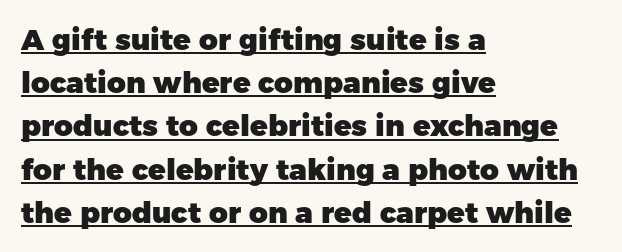
The image shows 29 px heavy sans-serif type, upright; set left-aligned, normal line spacing (1.49x), normal letter spacing, underlined; low stroke contrast and a medium x-height.
